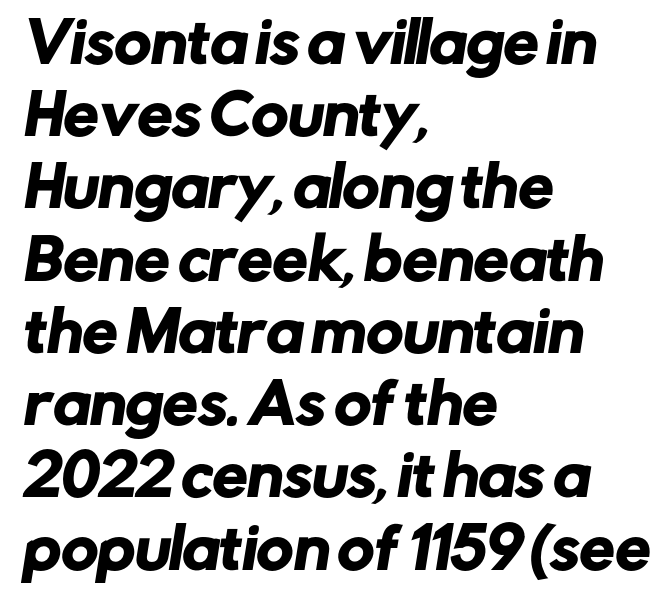
The passage shown is typed in a proportional face where columns would drift. Horizontal alignment here is leftward, the default for most running prose. Short note: letters normally spaced. Stroke terminals: plain, sans-serif.
